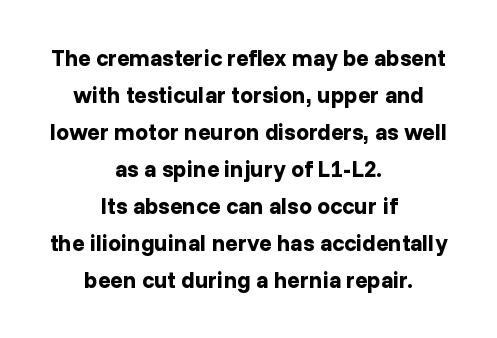
Q: Is the text bold? A: Yes.
Q: Is the text italic (slanted)? A: No, it is upright.
Q: Is the text underlined? A: No.
Q: How is the paragraph aligned? A: Centered.
Q: Is the spacing between letters normal or unusually wide? A: Normal.
Q: Is the spacing between lines tight, normal or loose? A: Normal.
